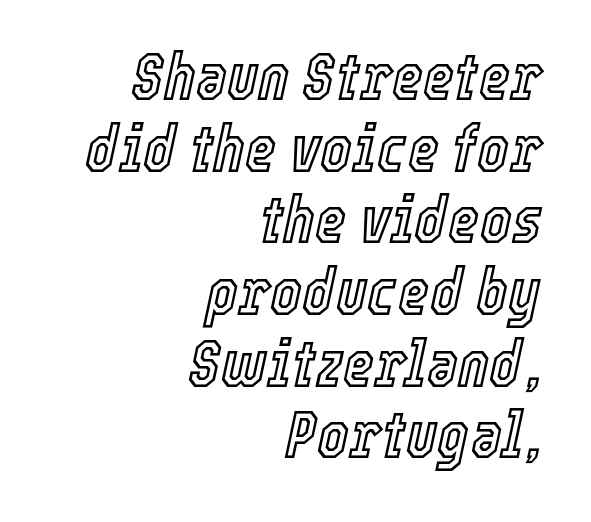
Q: Is the text italic (slanted)? A: Yes, it leans right by about 12 degrees.
Q: Is the text underlined? A: No.
Q: How is the paragraph aligned? A: Right-aligned.
Q: Is the spacing between letters normal or unusually wide? A: Normal.
Q: Is the spacing between lines tight, normal or loose? A: Tight.
Q: Width (condensed, normal, or wide)? A: Condensed.
Q: x-height? A: Medium.
Q: Monospaced? A: No.
